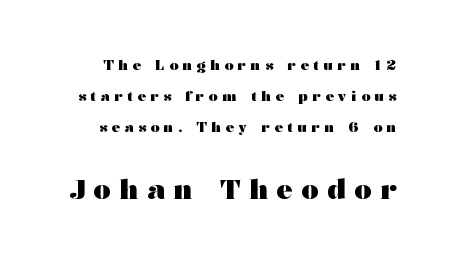
Pretty heavy lettering here — definitely bold. The passage shown is not underscored anywhere. The passage shown begins with its smaller block and ends with its larger one. The letterforms stand isolated, each surrounded by extra space. Notice how the stems are strictly vertical — no italics here. The space between consecutive lines is lavish.
